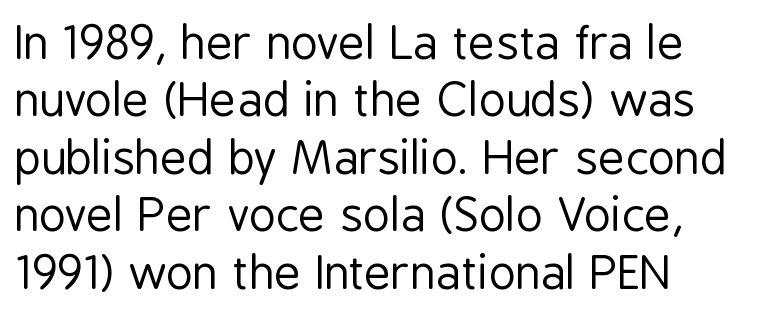
{"serif": "no", "italic": "no", "bold": "no", "weight": "regular", "width": "condensed", "stroke_contrast": "low", "x_height": "medium", "monospaced": "no", "underline": "no", "line_spacing": "normal", "line_spacing_ratio": 1.25, "letter_spacing": "normal", "letter_spacing_em": 0.0, "glyph_px": 46}
